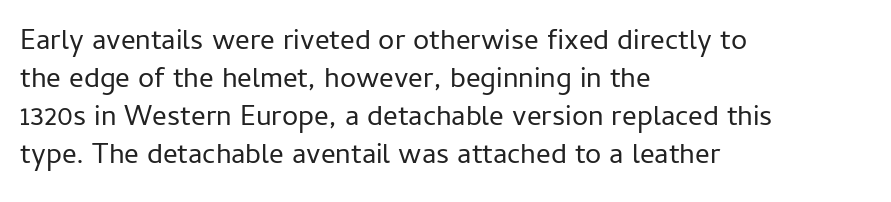
The font sits on the lighter half of the weight spectrum, regular included. The space between consecutive lines is moderate. Proportional: the letters do not fall into vertical columns. Unmarked baselines from the first word to the last.
